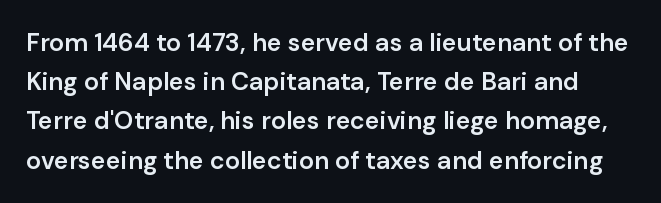
Caption: semibold face, moderately heavy strokes. Compared with typical paragraphs, the rows here are spaced about the same. What stands out about the letter spacing? Nothing — it is the standard amount. The axis of the letterforms is exactly vertical. The string is rendered with underlining switched off.
